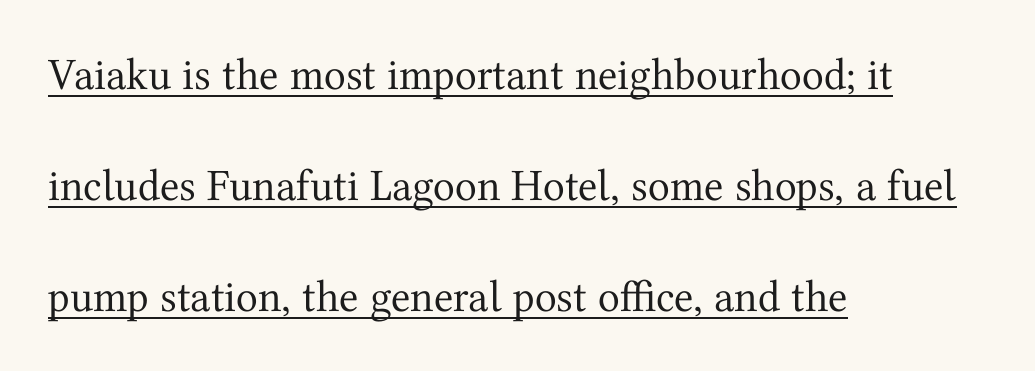
The image shows 45 px regular-weight serif type, upright; set left-aligned, loose line spacing (2.47x), normal letter spacing, underlined; medium stroke contrast and a medium x-height.
